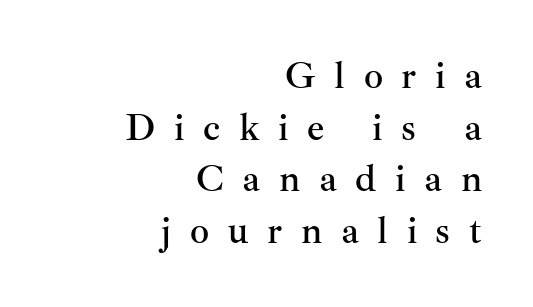
Q: Is the text italic (slanted)? A: No, it is upright.
Q: Is the typeface a serif or a sans-serif typeface? A: Serif.
Q: Is the text underlined? A: No.
Q: How is the paragraph aligned? A: Right-aligned.
Q: Is the spacing between letters normal or unusually wide? A: Unusually wide.
Q: Is the spacing between lines tight, normal or loose? A: Normal.
Q: Width (condensed, normal, or wide)? A: Normal.
Q: Stroke contrast? A: Medium.
Q: x-height? A: Small.
Q: Monospaced? A: No.
